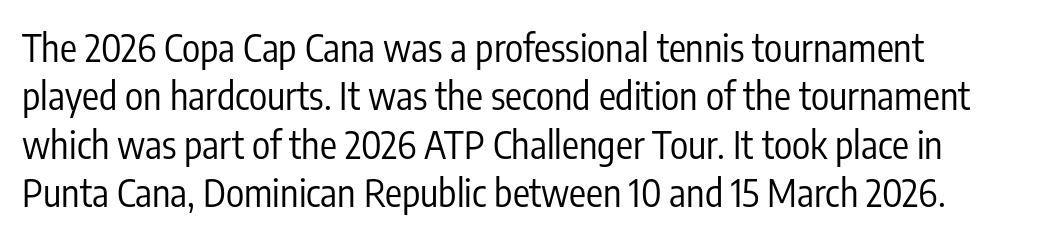
Q: Is the text bold? A: No.
Q: Is the text italic (slanted)? A: No, it is upright.
Q: Is the typeface a serif or a sans-serif typeface? A: Sans-serif.
Q: Is the text underlined? A: No.
Q: Is the spacing between letters normal or unusually wide? A: Normal.
Q: Is the spacing between lines tight, normal or loose? A: Normal.
Q: Width (condensed, normal, or wide)? A: Condensed.
Q: Stroke contrast? A: Low.
Q: x-height? A: Medium.
Q: Monospaced? A: No.
